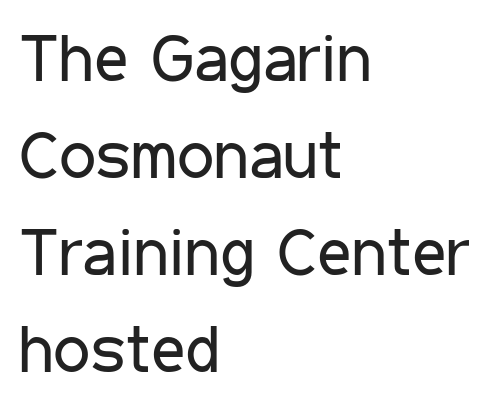
The image shows 66 px regular-weight, condensed sans-serif type, upright; set left-aligned, normal line spacing (1.47x), normal letter spacing, not underlined; low stroke contrast and a medium x-height.
